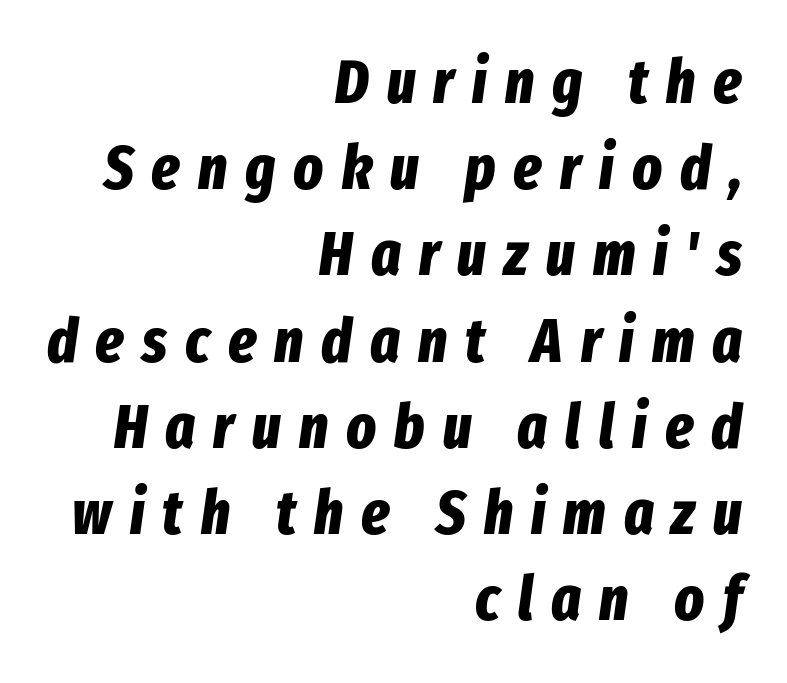
Q: Is the text bold? A: Yes.
Q: Is the text italic (slanted)? A: Yes, it leans right by about 8 degrees.
Q: Is the text underlined? A: No.
Q: How is the paragraph aligned? A: Right-aligned.
Q: Is the spacing between letters normal or unusually wide? A: Unusually wide.
Q: Is the spacing between lines tight, normal or loose? A: Normal.
Q: Width (condensed, normal, or wide)? A: Condensed.
Q: Stroke contrast? A: Low.
Q: x-height? A: Medium.
Q: Monospaced? A: No.
